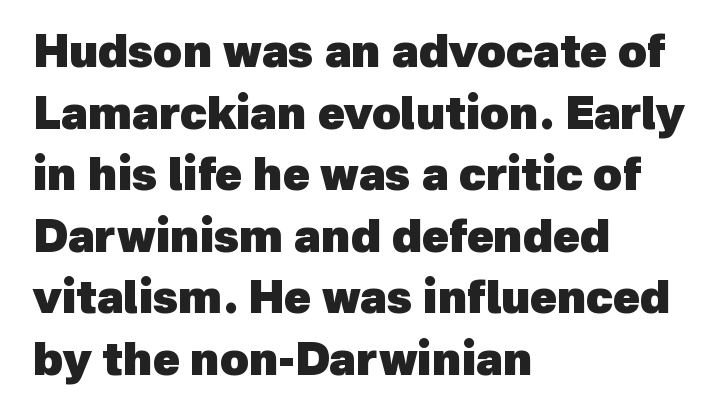
The image shows 44 px heavy sans-serif type; set left-aligned, normal line spacing (1.4x), normal letter spacing, not underlined; a medium x-height.
